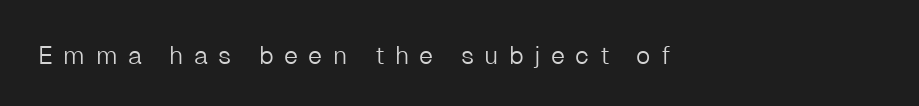
The image shows 25 px text type, upright; set unusually wide letter spacing (+0.42 em), not underlined.
